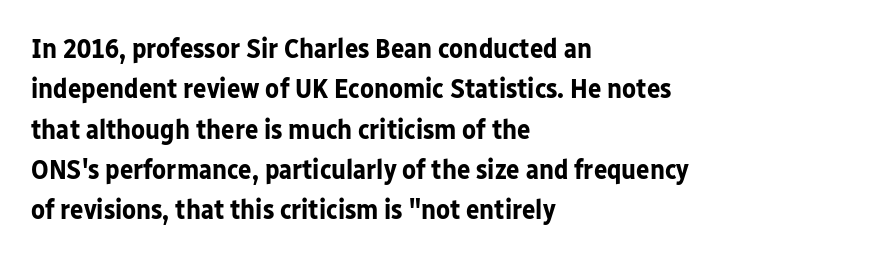
Set as a true bold cut, around the 700 mark. Horizontally, the lines are justified to the leading edge only. Spacing verdict: proportional, widths tailored to each character. The letters stand upright; this is a roman face. Type without underlining. This rendering leaves character spacing at its baseline value.
